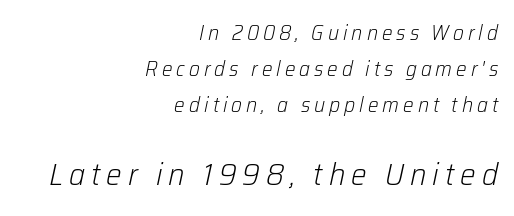
The image shows 31 px light type, italic (leaning right); set right-aligned, line spacing 1.72x, not underlined; the second (bottom) block is 1.48x larger; low stroke contrast and a medium x-height.
